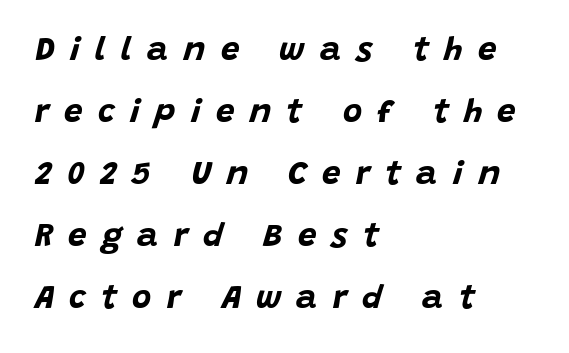
{"italic": "yes", "lean": "right", "slant_degrees": 15, "bold": "yes", "weight": "bold", "width": "normal", "stroke_contrast": "low", "x_height": "large", "monospaced": "no", "underline": "no", "align": "left", "line_spacing_ratio": 1.88, "letter_spacing": "wide", "letter_spacing_em": 0.46, "glyph_px": 33}
